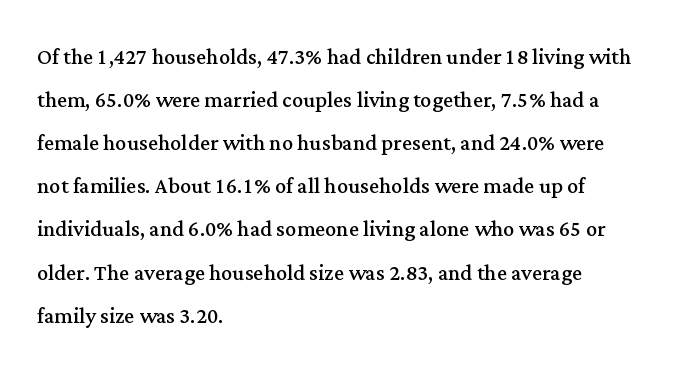
The image shows 28 px regular-weight serif type, upright; set left-aligned, normal line spacing (1.54x), normal letter spacing, not underlined; medium stroke contrast and a medium x-height.
